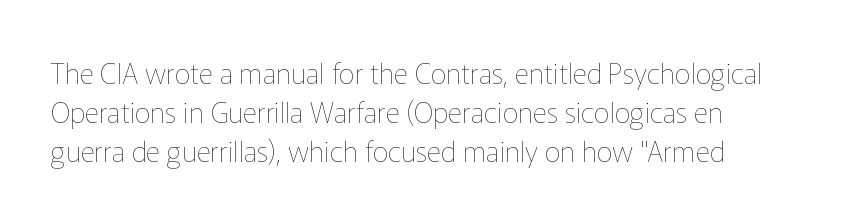
Q: Is the text bold? A: No.
Q: Is the text italic (slanted)? A: No, it is upright.
Q: Is the text underlined? A: No.
Q: Is the spacing between letters normal or unusually wide? A: Normal.
Q: Is the spacing between lines tight, normal or loose? A: Normal.
Q: Width (condensed, normal, or wide)? A: Normal.
Q: Stroke contrast? A: Low.
Q: x-height? A: Medium.
Q: Monospaced? A: No.
